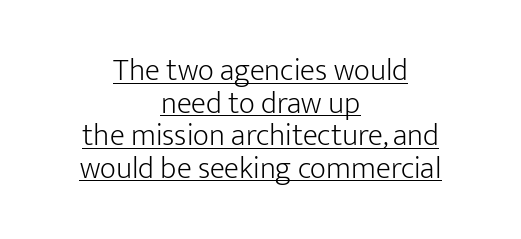
The image shows 31 px light sans-serif type, upright; set centered, tight line spacing (1.05x), normal letter spacing, underlined; low stroke contrast and a medium x-height.
